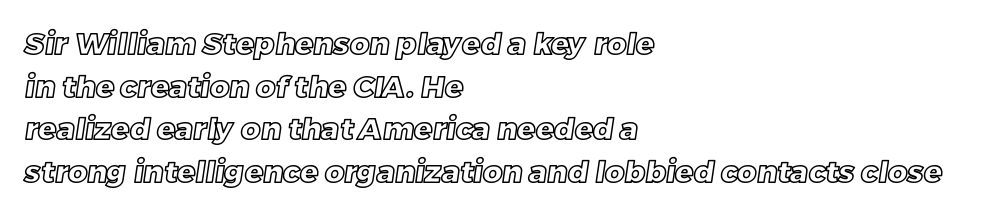
{"width": "normal", "x_height": "large", "monospaced": "no", "underline": "no", "align": "left", "line_spacing": "normal", "line_spacing_ratio": 1.42, "letter_spacing": "normal", "letter_spacing_em": 0.0, "glyph_px": 30}
